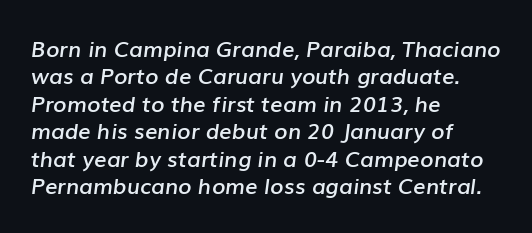
The image shows 22 px text type, italic (leaning right); set left-aligned, normal line spacing (1.25x), normal letter spacing, not underlined.
